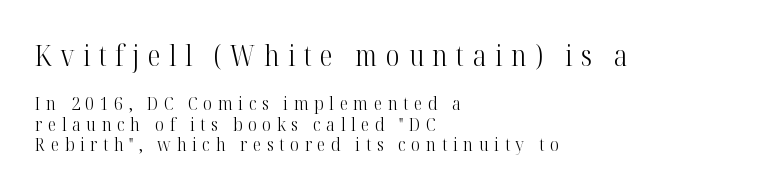
{"serif": "yes", "italic": "no", "bold": "no", "weight": "light", "width": "condensed", "stroke_contrast": "high", "x_height": "medium", "monospaced": "no", "underline": "no", "align": "left", "line_spacing": "tight", "line_spacing_ratio": 1.07, "letter_spacing": "wide", "letter_spacing_em": 0.29, "larger_block": "first", "size_ratio": 1.53, "glyph_px": 29}
